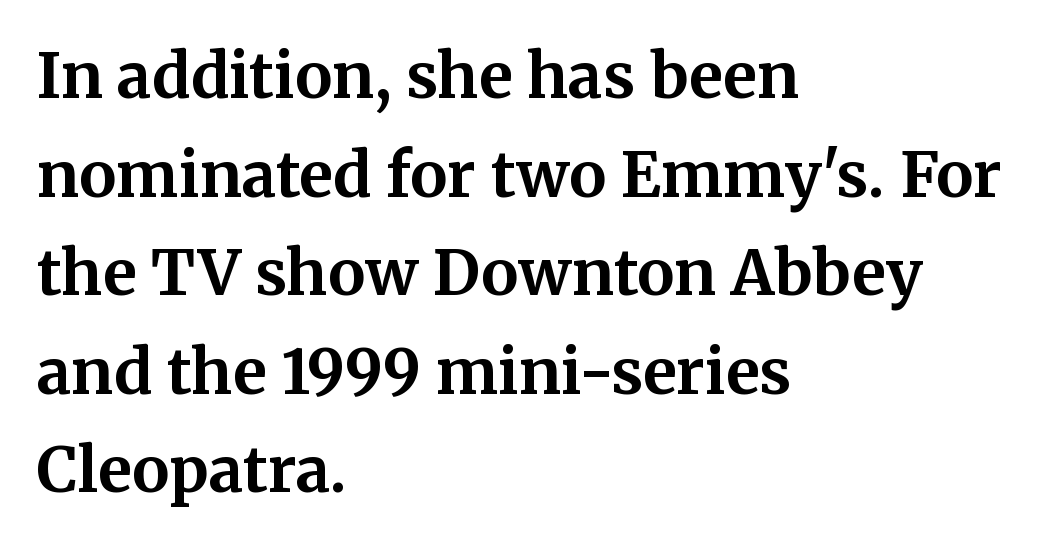
The image shows 62 px bold serif type, upright; set left-aligned, normal line spacing (1.59x), normal letter spacing, not underlined; medium stroke contrast and a medium x-height.
